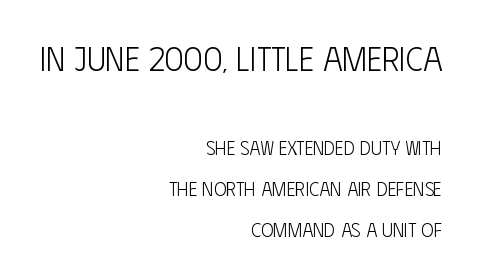
Q: Is the text bold? A: No.
Q: Is the text italic (slanted)? A: No, it is upright.
Q: Is the typeface a serif or a sans-serif typeface? A: Sans-serif.
Q: Is the text underlined? A: No.
Q: How is the paragraph aligned? A: Right-aligned.
Q: Is the spacing between letters normal or unusually wide? A: Normal.
Q: Is the spacing between lines tight, normal or loose? A: Loose.
Q: Which block of text is set in a larger size, the first (top) or the second (bottom)? A: The first (top) one.
Q: Width (condensed, normal, or wide)? A: Condensed.
Q: Stroke contrast? A: Low.
Q: x-height? A: Large.
Q: Monospaced? A: No.
